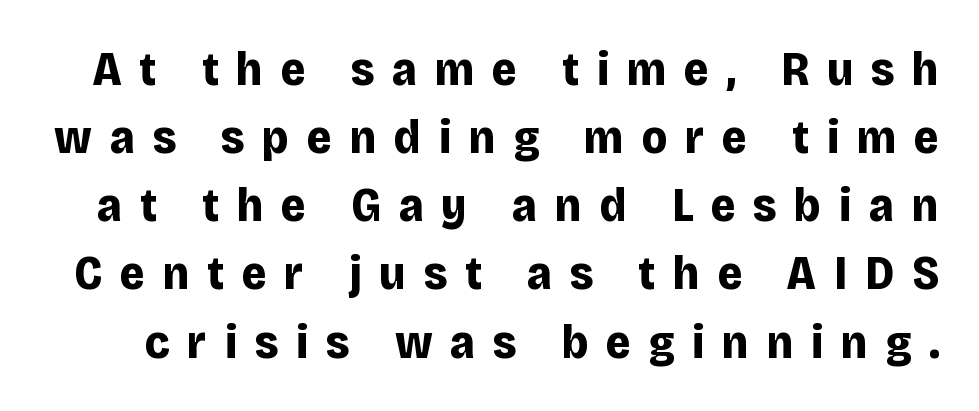
{"serif": "no", "italic": "no", "bold": "yes", "weight": "bold", "width": "normal", "stroke_contrast": "low", "x_height": "large", "monospaced": "no", "underline": "no", "line_spacing": "normal", "line_spacing_ratio": 1.42, "letter_spacing": "wide", "letter_spacing_em": 0.37, "glyph_px": 48}
